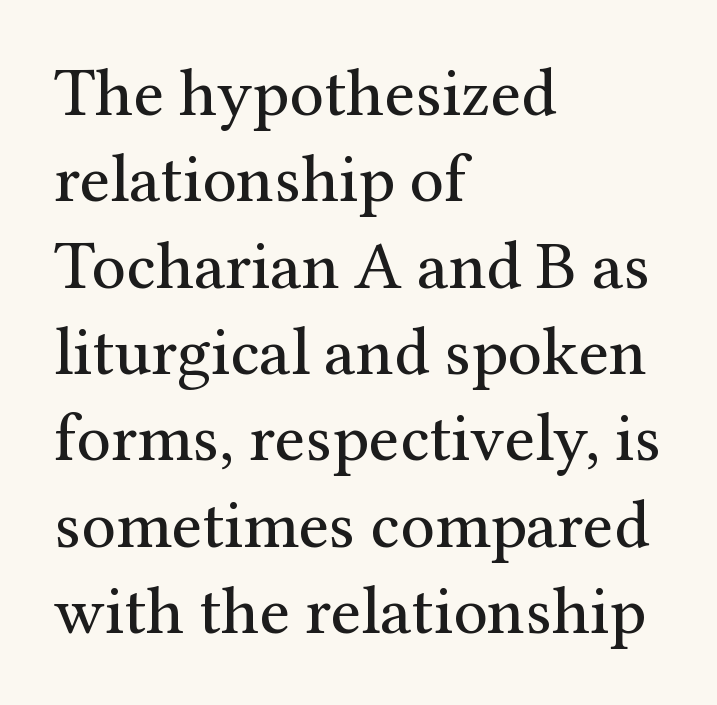
{"serif": "yes", "italic": "no", "bold": "no", "weight": "regular", "width": "normal", "stroke_contrast": "medium", "x_height": "medium", "monospaced": "no", "underline": "no", "align": "left", "line_spacing": "normal", "line_spacing_ratio": 1.27, "letter_spacing": "normal", "letter_spacing_em": 0.0, "glyph_px": 68}
